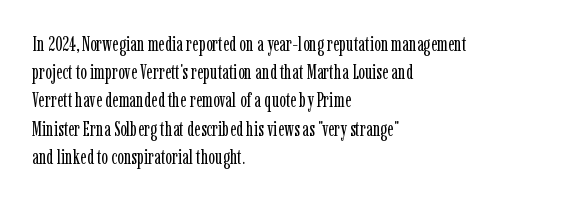
Q: Is the text bold? A: No.
Q: Is the text italic (slanted)? A: No, it is upright.
Q: Is the text underlined? A: No.
Q: How is the paragraph aligned? A: Left-aligned.
Q: Is the spacing between letters normal or unusually wide? A: Normal.
Q: Is the spacing between lines tight, normal or loose? A: Normal.
